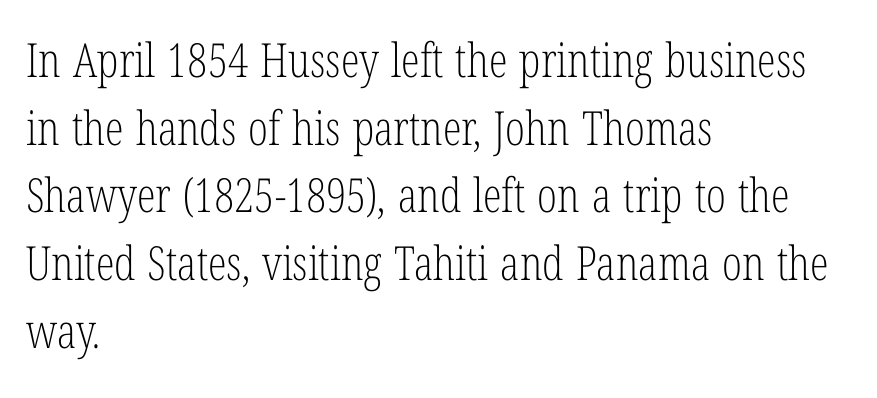
Q: Is the text bold? A: No.
Q: Is the text italic (slanted)? A: No, it is upright.
Q: Is the typeface a serif or a sans-serif typeface? A: Serif.
Q: Is the text underlined? A: No.
Q: How is the paragraph aligned? A: Left-aligned.
Q: Is the spacing between letters normal or unusually wide? A: Normal.
Q: Is the spacing between lines tight, normal or loose? A: Normal.
Q: Width (condensed, normal, or wide)? A: Condensed.
Q: Stroke contrast? A: Low.
Q: x-height? A: Medium.
Q: Monospaced? A: No.
